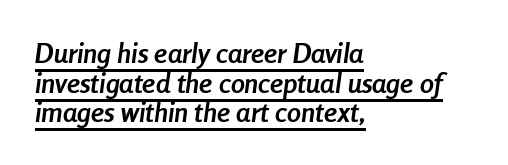
Q: Is the text bold? A: Yes.
Q: Is the text italic (slanted)? A: Yes, it leans right by about 8 degrees.
Q: Is the text underlined? A: Yes.
Q: How is the paragraph aligned? A: Left-aligned.
Q: Is the spacing between letters normal or unusually wide? A: Normal.
Q: Is the spacing between lines tight, normal or loose? A: Tight.
Q: Width (condensed, normal, or wide)? A: Condensed.
Q: Stroke contrast? A: Low.
Q: x-height? A: Medium.
Q: Monospaced? A: No.
